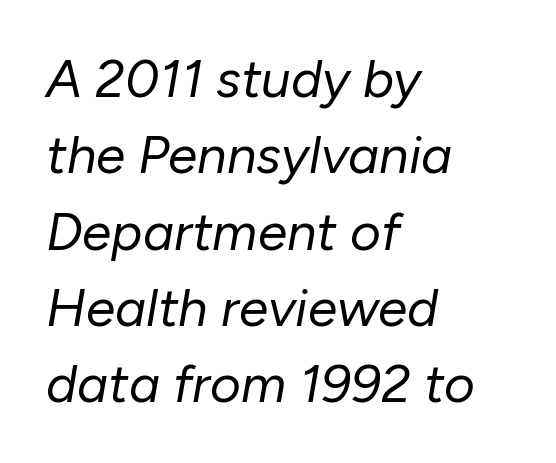
The image shows 53 px regular-weight type, italic (leaning right); set left-aligned, normal line spacing (1.44x), normal letter spacing, not underlined; low stroke contrast and a medium x-height.
